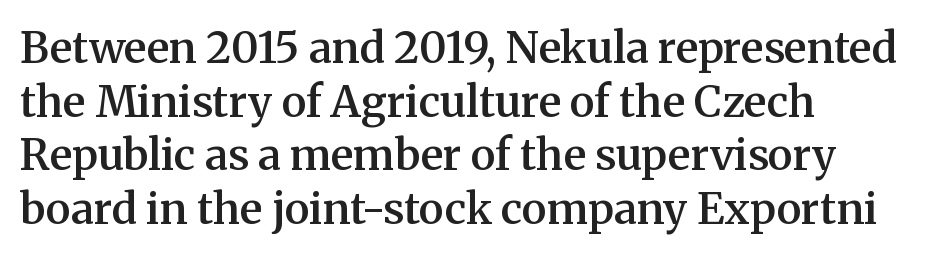
It's the straight-up-and-down kind of type. The gaps between neighbouring characters are ordinary and unremarkable. The lines in this sample share a left origin and differ only in where they stop. Looks like regular typesetting: each glyph gets only the width it needs.
